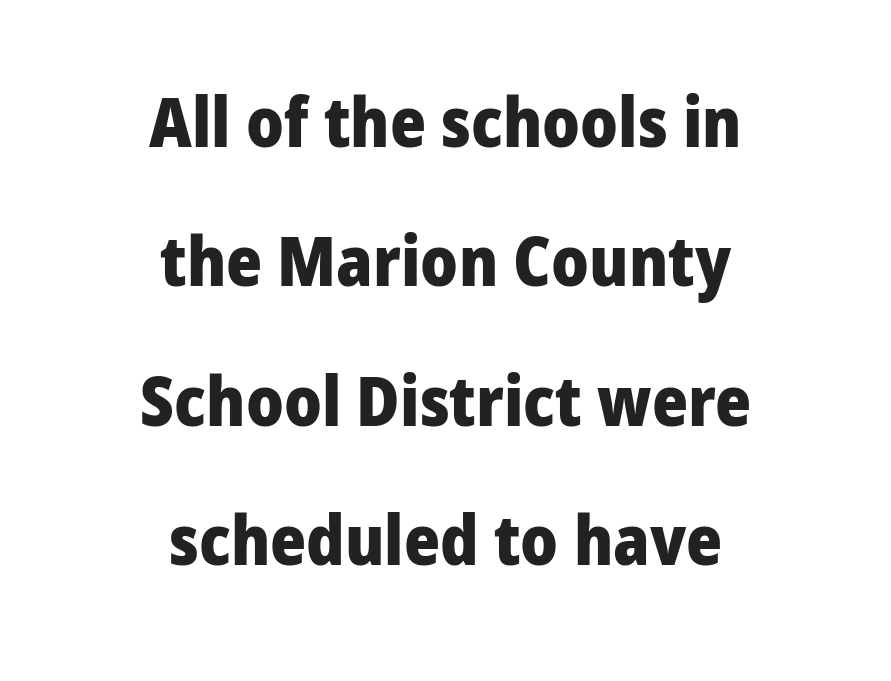
The image shows 69 px heavy sans-serif type, upright; set centered, loose line spacing (2.02x), normal letter spacing, not underlined; low stroke contrast and a medium x-height.
